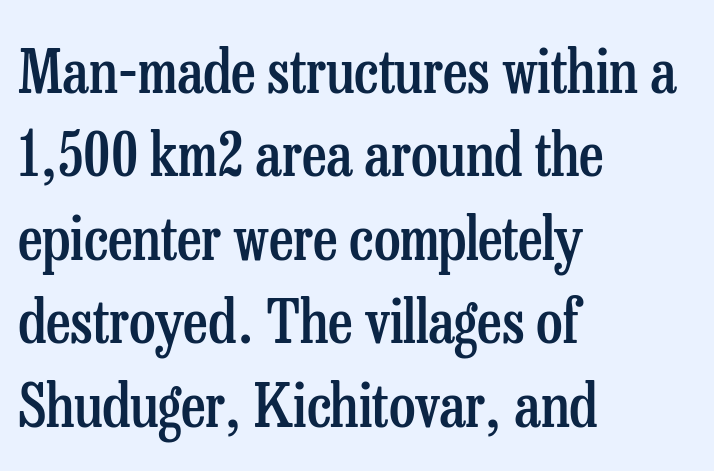
Q: Is the text bold? A: Semi-bold.
Q: Is the text italic (slanted)? A: No, it is upright.
Q: Is the typeface a serif or a sans-serif typeface? A: Serif.
Q: Is the text underlined? A: No.
Q: How is the paragraph aligned? A: Left-aligned.
Q: Is the spacing between letters normal or unusually wide? A: Normal.
Q: Is the spacing between lines tight, normal or loose? A: Normal.
Q: Width (condensed, normal, or wide)? A: Condensed.
Q: Stroke contrast? A: Low.
Q: x-height? A: Medium.
Q: Monospaced? A: No.
